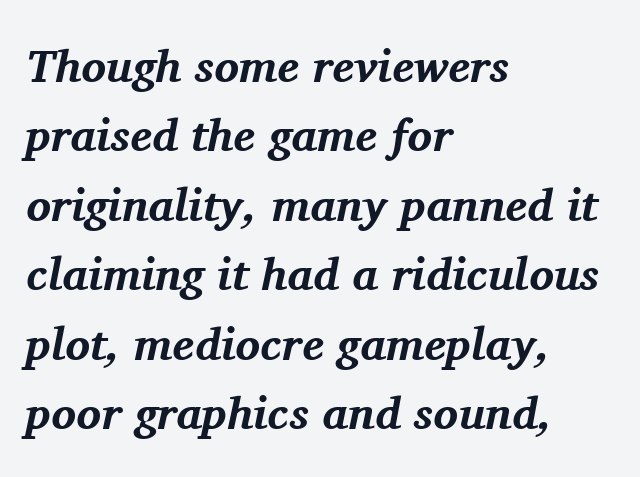
The image shows 46 px bold serif type, italic (leaning right); set left-aligned, normal line spacing (1.51x), normal letter spacing, not underlined; medium stroke contrast and a medium x-height.
